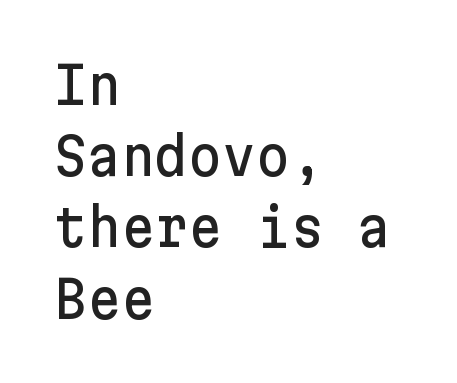
The image shows 52 px sans-serif type, upright; set left-aligned, normal line spacing (1.37x), normal letter spacing, not underlined; low stroke contrast and a medium x-height.
